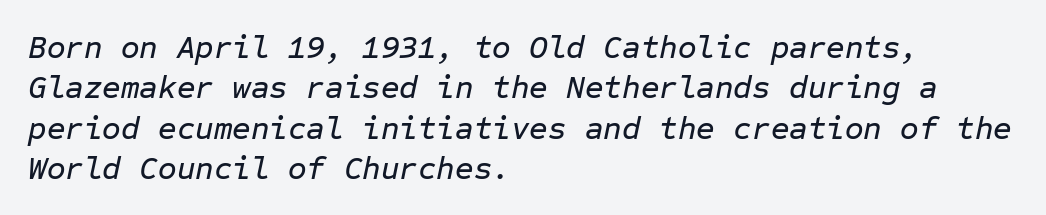
Yep, that's italic — everything's leaning. Rule under the text: the space is simply empty. The passage shown is typed in a monospace face where columns stay perfectly aligned. The passage shown stacks its lines at a standard gap.
